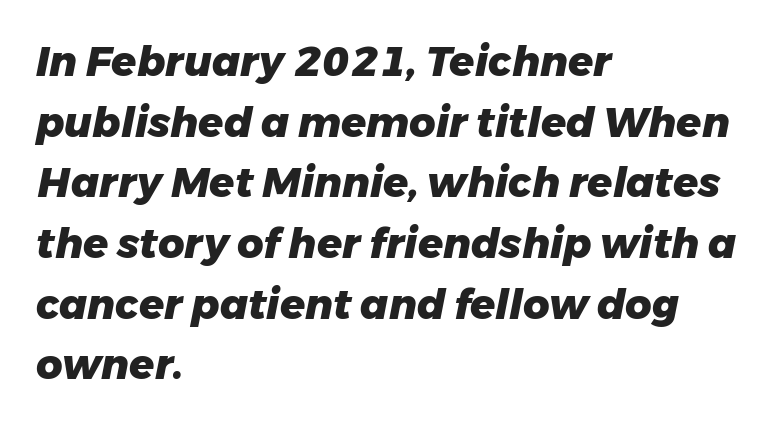
No extra tracking has been applied to these lines. Compared with ordinary roman type, these characters are visibly tilted. Plain, unruled lines of type. The leading is moderate, giving the passage an even texture.
